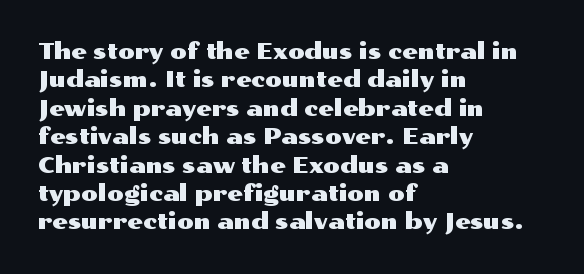
Q: Is the text italic (slanted)? A: No, it is upright.
Q: Is the text underlined? A: No.
Q: How is the paragraph aligned? A: Left-aligned.
Q: Is the spacing between letters normal or unusually wide? A: Normal.
Q: Is the spacing between lines tight, normal or loose? A: Normal.
